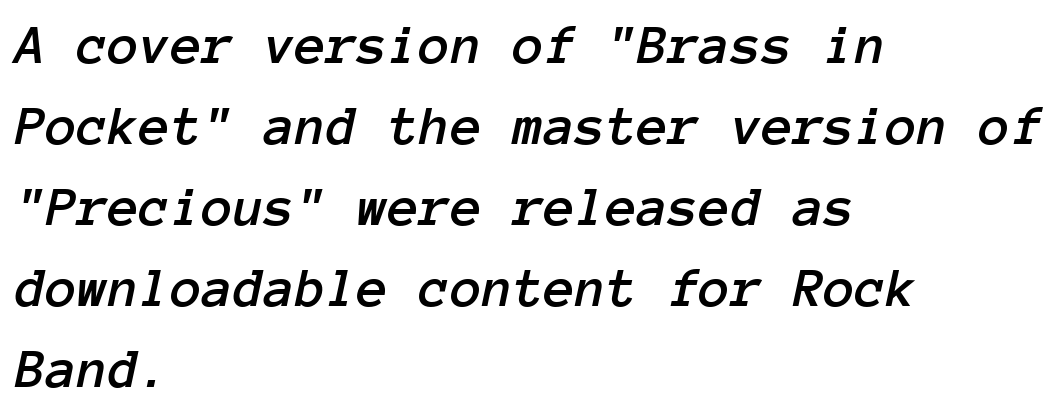
The image shows 57 px text type, italic (leaning right), monospaced; set left-aligned, normal line spacing (1.42x), normal letter spacing, not underlined; low stroke contrast and a medium x-height.
